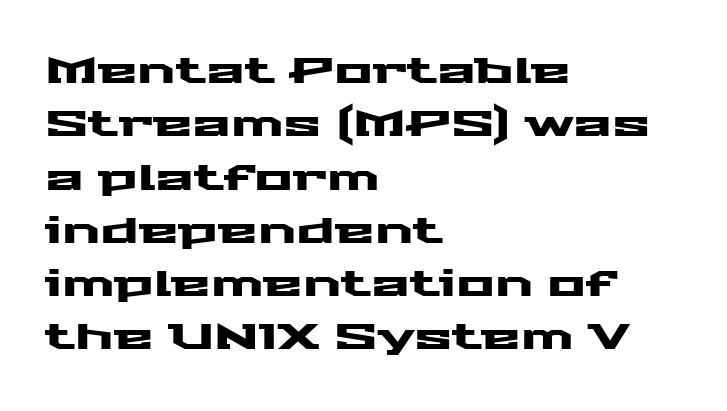
{"serif": "no", "italic": "no", "width": "wide", "stroke_contrast": "medium", "x_height": "medium", "monospaced": "no", "underline": "no", "align": "left", "line_spacing": "normal", "line_spacing_ratio": 1.48, "letter_spacing": "normal", "letter_spacing_em": 0.0, "glyph_px": 36}
